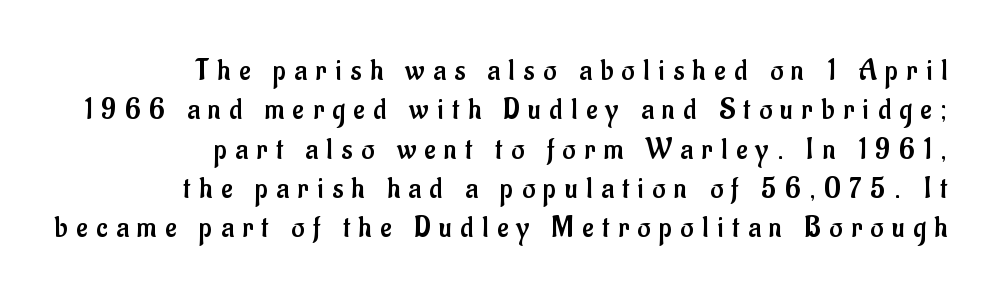
Q: Is the text bold? A: No.
Q: Is the text italic (slanted)? A: No, it is upright.
Q: Is the typeface a serif or a sans-serif typeface? A: Sans-serif.
Q: Is the text underlined? A: No.
Q: How is the paragraph aligned? A: Right-aligned.
Q: Is the spacing between letters normal or unusually wide? A: Unusually wide.
Q: Is the spacing between lines tight, normal or loose? A: Normal.
Q: Width (condensed, normal, or wide)? A: Condensed.
Q: Stroke contrast? A: Low.
Q: x-height? A: Small.
Q: Monospaced? A: No.
